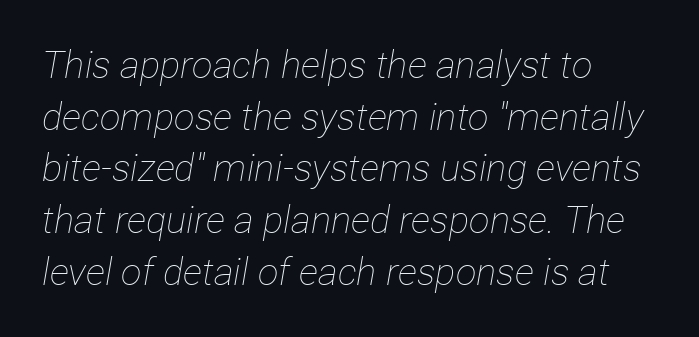
Yep, that's italic — everything's leaning. Letters have the restrained weight of plain body copy at most. This sample has the flowing, uneven cadence of proportional lettering. The paragraph has a hard left edge and a soft right edge. The designer left line spacing at the default.
